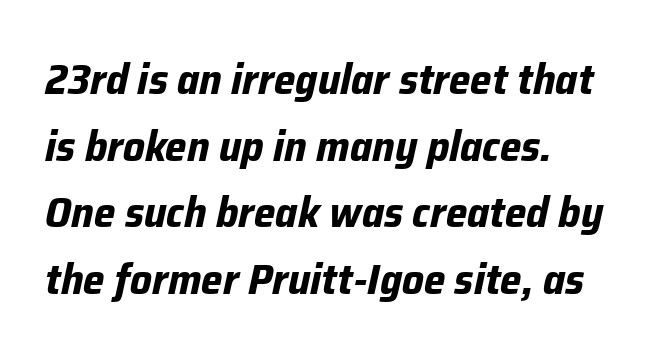
Q: Is the text bold? A: Yes.
Q: Is the text italic (slanted)? A: Yes, it leans right by about 12 degrees.
Q: Is the text underlined? A: No.
Q: Is the spacing between letters normal or unusually wide? A: Normal.
Q: Is the spacing between lines tight, normal or loose? A: Normal.
Q: Width (condensed, normal, or wide)? A: Normal.
Q: Stroke contrast? A: Low.
Q: x-height? A: Medium.
Q: Monospaced? A: No.
